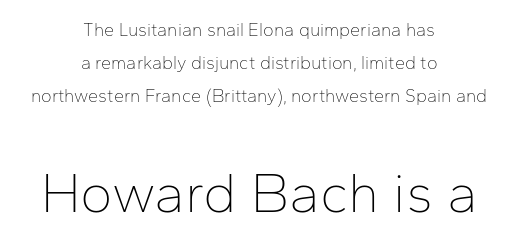
{"serif": "no", "italic": "no", "bold": "no", "weight": "thin", "width": "normal", "stroke_contrast": "low", "x_height": "medium", "monospaced": "no", "underline": "no", "align": "center", "line_spacing_ratio": 1.82, "letter_spacing": "normal", "letter_spacing_em": 0.0, "larger_block": "second", "size_ratio": 3.06, "glyph_px": 55}
